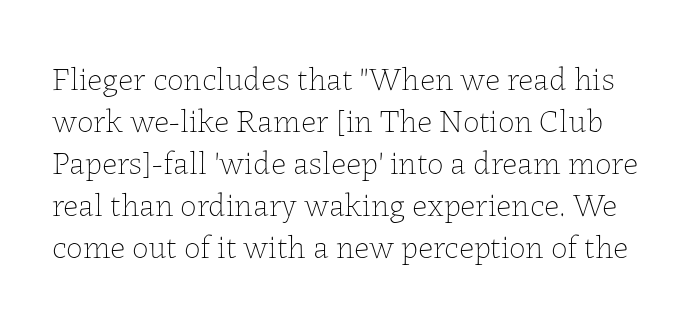
Q: Is the text bold? A: No.
Q: Is the text italic (slanted)? A: No, it is upright.
Q: Is the text underlined? A: No.
Q: Is the spacing between letters normal or unusually wide? A: Normal.
Q: Is the spacing between lines tight, normal or loose? A: Normal.
Q: Width (condensed, normal, or wide)? A: Normal.
Q: Stroke contrast? A: Low.
Q: x-height? A: Medium.
Q: Monospaced? A: No.
